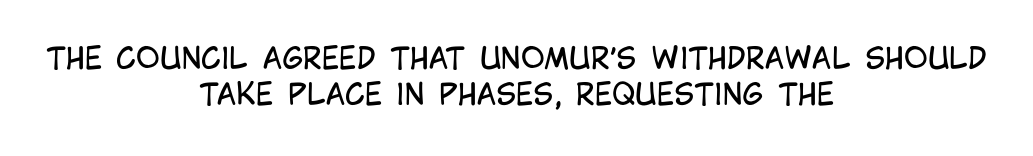
Looks like regular typesetting: each glyph gets only the width it needs. Line starts and ends both wander, symmetrically. Quick note: not italic, upright. Has an underline been added? It has not. On a weight scale, this lands at 450 or below.
